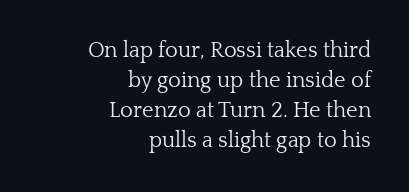
Q: Is the text bold? A: No.
Q: Is the text italic (slanted)? A: No, it is upright.
Q: Is the text underlined? A: No.
Q: How is the paragraph aligned? A: Right-aligned.
Q: Is the spacing between letters normal or unusually wide? A: Normal.
Q: Is the spacing between lines tight, normal or loose? A: Normal.
